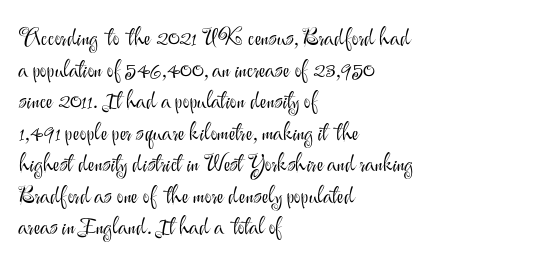
{"bold": "no", "underline": "no", "align": "left", "line_spacing": "normal", "line_spacing_ratio": 1.37, "letter_spacing": "normal", "letter_spacing_em": 0.0, "glyph_px": 23}
